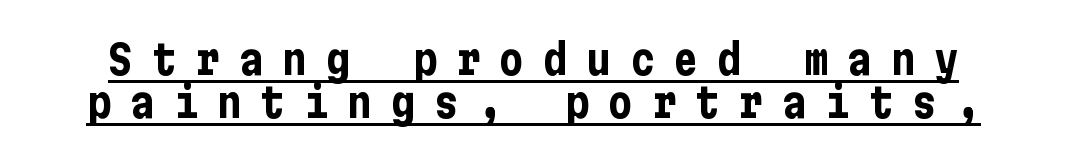
Q: Is the text bold? A: Yes.
Q: Is the text italic (slanted)? A: No, it is upright.
Q: Is the typeface a serif or a sans-serif typeface? A: Sans-serif.
Q: Is the text underlined? A: Yes.
Q: Is the spacing between letters normal or unusually wide? A: Unusually wide.
Q: Is the spacing between lines tight, normal or loose? A: Tight.
Q: Width (condensed, normal, or wide)? A: Condensed.
Q: Stroke contrast? A: Low.
Q: x-height? A: Medium.
